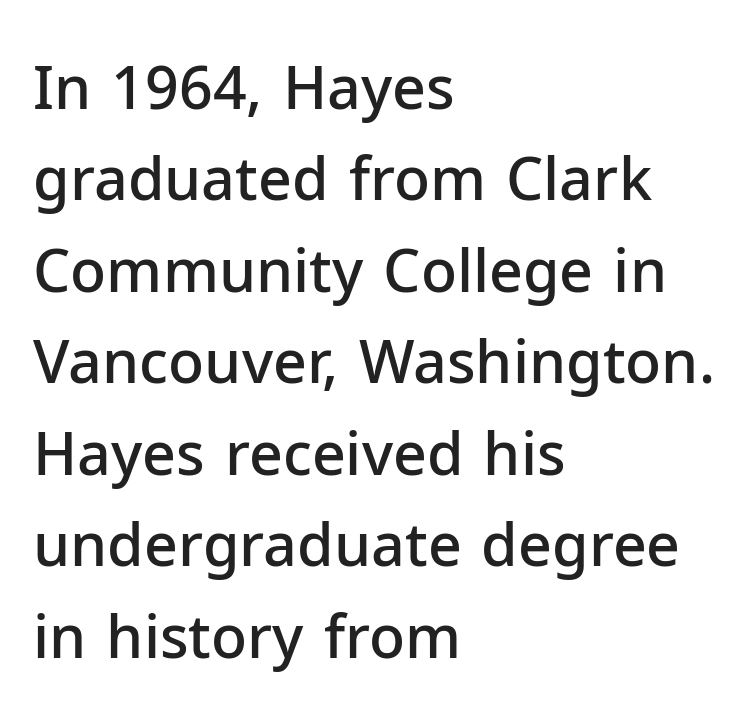
The image shows 59 px semibold sans-serif type, upright; set left-aligned, normal line spacing (1.55x), normal letter spacing, not underlined; low stroke contrast and a medium x-height.
